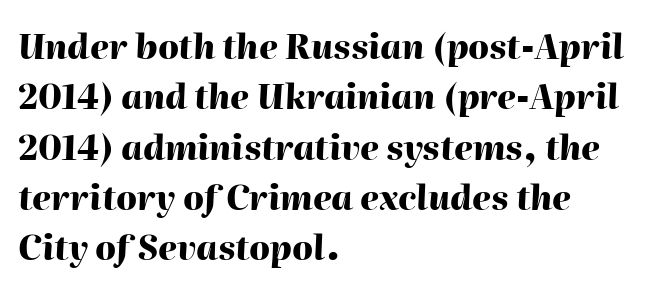
The image shows 34 px heavy type, italic (leaning right); set left-aligned, normal line spacing (1.48x), normal letter spacing, not underlined; high stroke contrast and a medium x-height.
